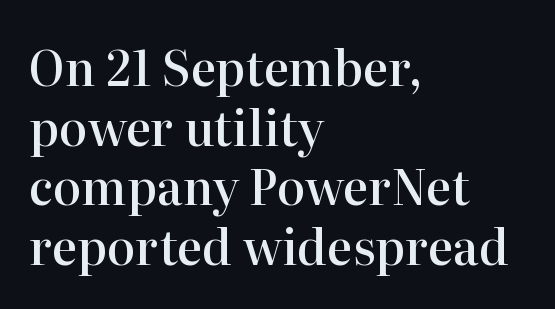
Looks like regular typesetting: each glyph gets only the width it needs. Is this a sans? No — the strokes have serifs. Glance below the letters and you will spot only blank space. Horizontally, the lines are justified to the leading edge only. Rendered with straight, roman letterforms.
